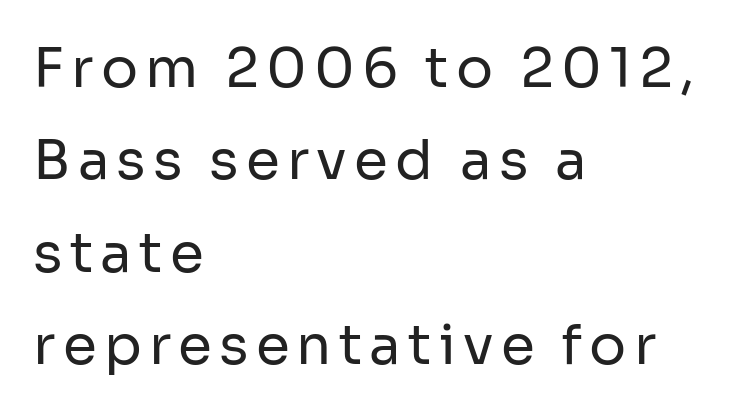
Q: Is the text bold? A: No.
Q: Is the text italic (slanted)? A: No, it is upright.
Q: Is the typeface a serif or a sans-serif typeface? A: Sans-serif.
Q: Is the text underlined? A: No.
Q: How is the paragraph aligned? A: Left-aligned.
Q: Is the spacing between lines tight, normal or loose? A: Normal.
Q: Width (condensed, normal, or wide)? A: Normal.
Q: Stroke contrast? A: Low.
Q: x-height? A: Medium.
Q: Monospaced? A: No.
